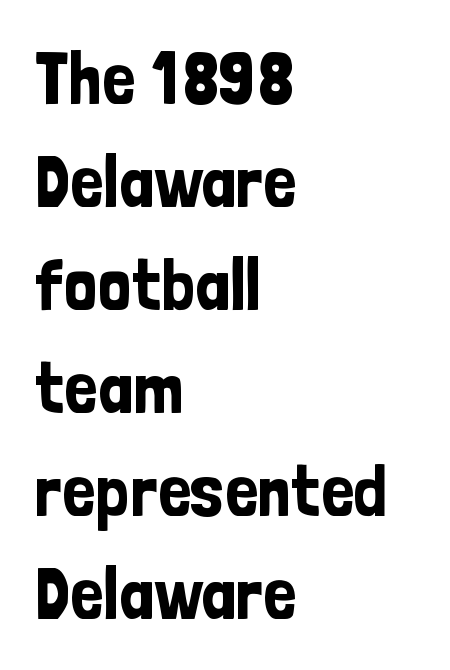
The image shows 73 px condensed sans-serif type, upright; set left-aligned, normal line spacing (1.41x), normal letter spacing, not underlined; low stroke contrast and a medium x-height.
